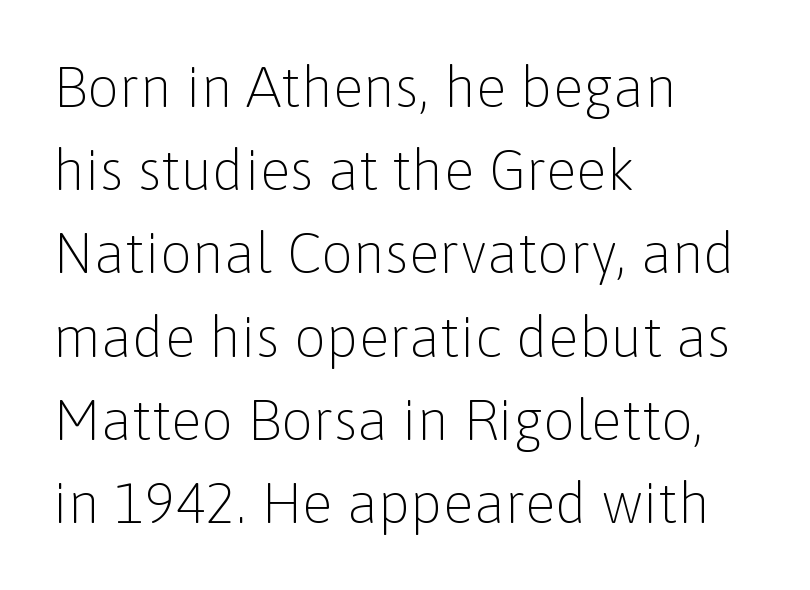
Q: Is the text bold? A: No.
Q: Is the text italic (slanted)? A: No, it is upright.
Q: Is the typeface a serif or a sans-serif typeface? A: Sans-serif.
Q: Is the text underlined? A: No.
Q: How is the paragraph aligned? A: Left-aligned.
Q: Is the spacing between letters normal or unusually wide? A: Normal.
Q: Is the spacing between lines tight, normal or loose? A: Normal.
Q: Width (condensed, normal, or wide)? A: Normal.
Q: Stroke contrast? A: Low.
Q: x-height? A: Medium.
Q: Monospaced? A: No.
